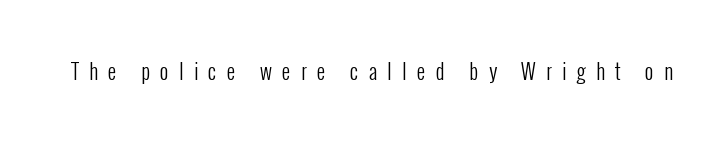
Q: Is the text bold? A: No.
Q: Is the text italic (slanted)? A: No, it is upright.
Q: Is the text underlined? A: No.
Q: Is the spacing between letters normal or unusually wide? A: Unusually wide.
